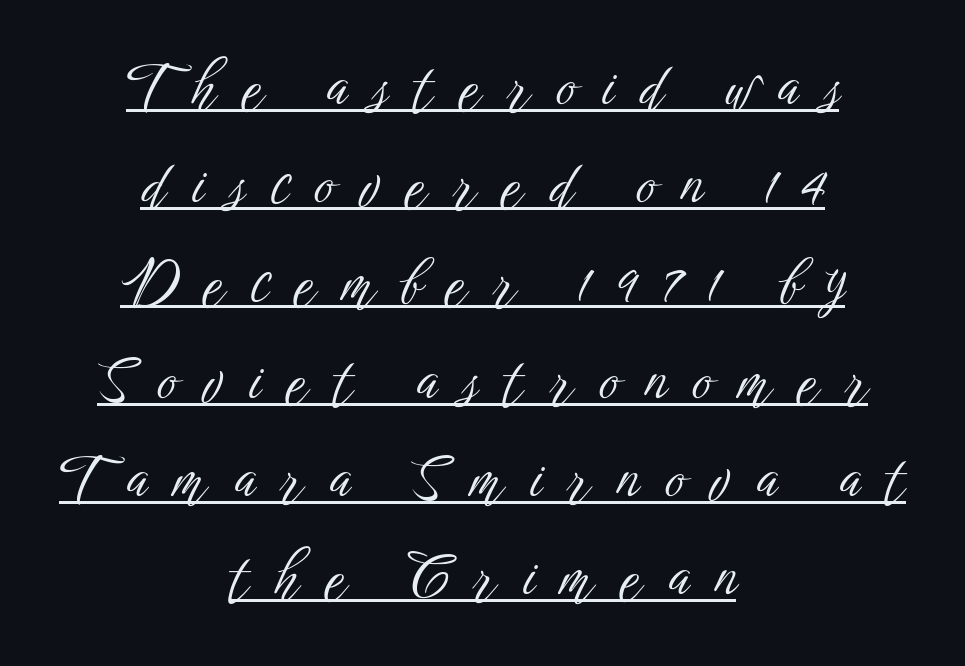
Q: Is the text bold? A: No.
Q: Is the text italic (slanted)? A: Yes.
Q: Is the typeface a serif or a sans-serif typeface? A: Sans-serif.
Q: Is the text underlined? A: Yes.
Q: How is the paragraph aligned? A: Centered.
Q: Is the spacing between letters normal or unusually wide? A: Unusually wide.
Q: Is the spacing between lines tight, normal or loose? A: Normal.
Q: Width (condensed, normal, or wide)? A: Condensed.
Q: Stroke contrast? A: Low.
Q: x-height? A: Medium.
Q: Monospaced? A: No.
